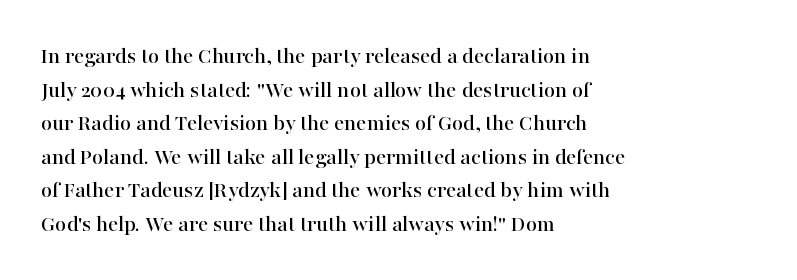
Leading matches the norm, producing a regular column. Every stem runs plumb, perpendicular to the baseline. Underline: absent. In CSS terms this would be text-align: left. Here the glyphs are tracked normally, forming tight word shapes.
